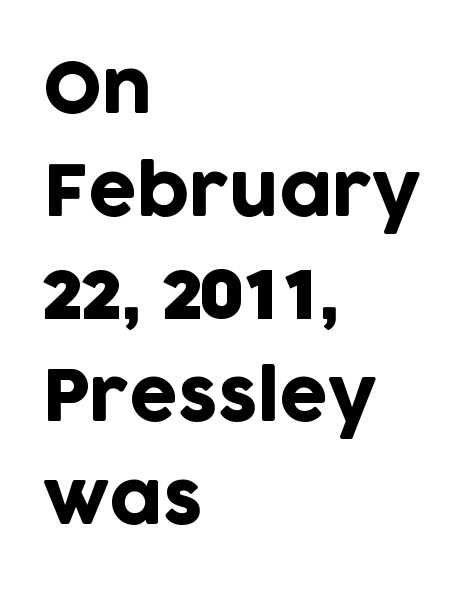
{"serif": "no", "italic": "no", "width": "normal", "stroke_contrast": "low", "x_height": "large", "monospaced": "no", "underline": "no", "align": "left", "line_spacing": "normal", "line_spacing_ratio": 1.49, "letter_spacing": "normal", "letter_spacing_em": 0.0, "glyph_px": 69}
